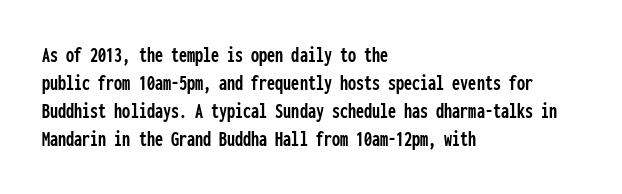
Look at the tracking — it's just the regular setting, nothing added. Caption: multi-line text, flush left, ragged right. Notice how the stems are strictly vertical — no italics here. A clean baseline with only descenders dipping below it.
